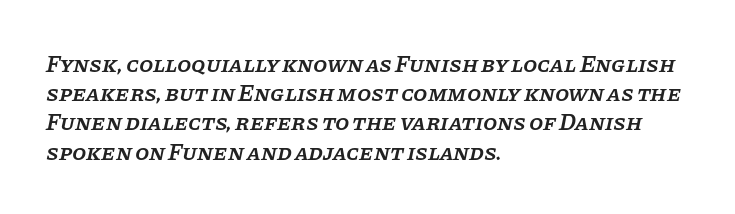
{"italic": "yes", "lean": "right", "slant_degrees": 11, "bold": "semi", "underline": "no", "align": "left", "line_spacing": "normal", "line_spacing_ratio": 1.27, "letter_spacing": "normal", "letter_spacing_em": 0.0, "glyph_px": 23}
